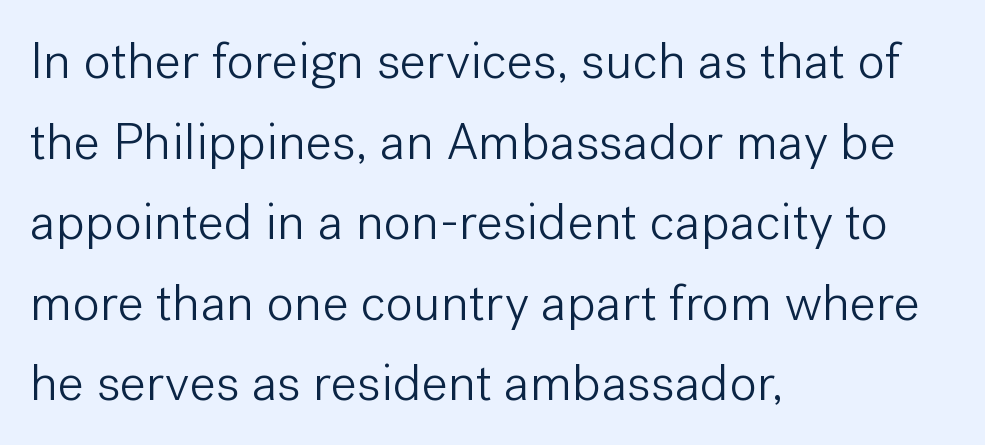
{"serif": "no", "italic": "no", "bold": "no", "weight": "light", "width": "normal", "stroke_contrast": "low", "x_height": "medium", "monospaced": "no", "underline": "no", "align": "left", "line_spacing": "normal", "line_spacing_ratio": 1.55, "letter_spacing": "normal", "letter_spacing_em": 0.0, "glyph_px": 52}
